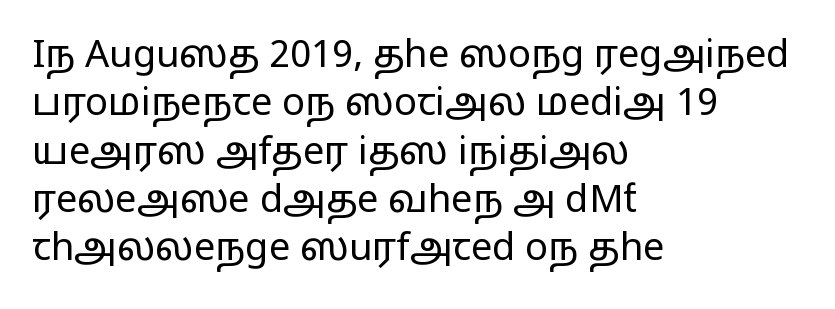
Q: Is the text bold? A: No.
Q: Is the text italic (slanted)? A: No, it is upright.
Q: Is the typeface a serif or a sans-serif typeface? A: Sans-serif.
Q: Is the text underlined? A: No.
Q: How is the paragraph aligned? A: Left-aligned.
Q: Is the spacing between letters normal or unusually wide? A: Normal.
Q: Is the spacing between lines tight, normal or loose? A: Normal.
Q: Width (condensed, normal, or wide)? A: Wide.
Q: Stroke contrast? A: Low.
Q: x-height? A: Medium.
Q: Monospaced? A: No.
